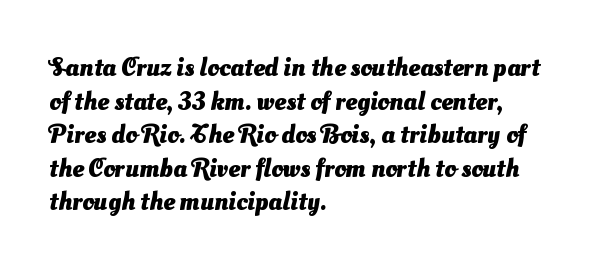
The image shows 26 px bold type; set left-aligned, normal line spacing (1.29x), normal letter spacing, not underlined.
